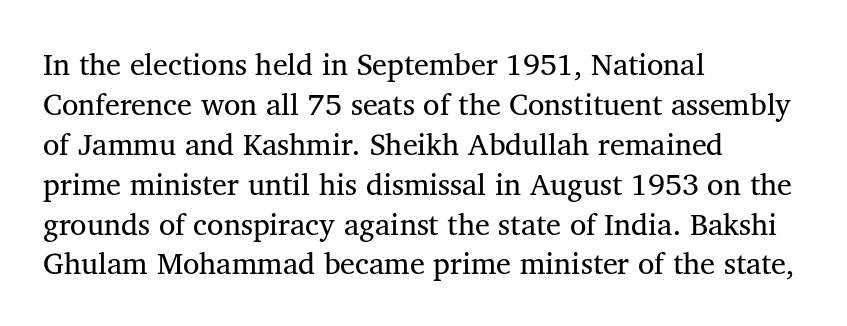
The text was rendered using a seriffed face with decorative stroke endings. The rendering uses a moderate line-height, typical for paragraphs. Lines of text with bare space underneath. The specimen reads as upright at a glance. Each letter keeps its own natural width here, so spacing adapts to shape. Compared with typical body copy, the letter spacing here is the same.
